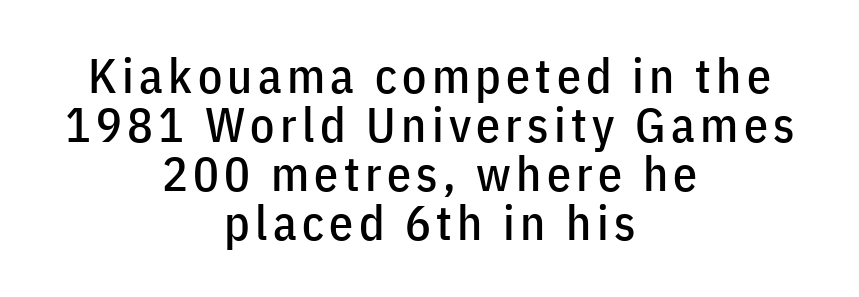
Q: Is the text italic (slanted)? A: No, it is upright.
Q: Is the typeface a serif or a sans-serif typeface? A: Sans-serif.
Q: Is the text underlined? A: No.
Q: How is the paragraph aligned? A: Centered.
Q: Is the spacing between lines tight, normal or loose? A: Tight.
Q: Width (condensed, normal, or wide)? A: Condensed.
Q: Stroke contrast? A: Low.
Q: x-height? A: Medium.
Q: Monospaced? A: No.
